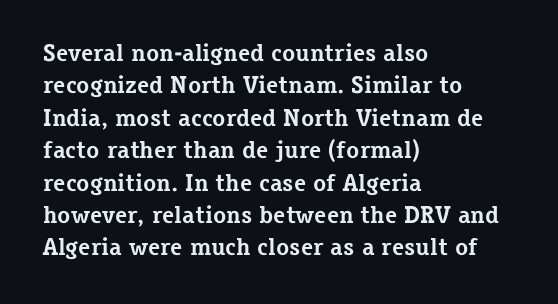
Q: Is the text bold? A: Yes.
Q: Is the text italic (slanted)? A: No, it is upright.
Q: Is the text underlined? A: No.
Q: How is the paragraph aligned? A: Left-aligned.
Q: Is the spacing between letters normal or unusually wide? A: Normal.
Q: Is the spacing between lines tight, normal or loose? A: Normal.
